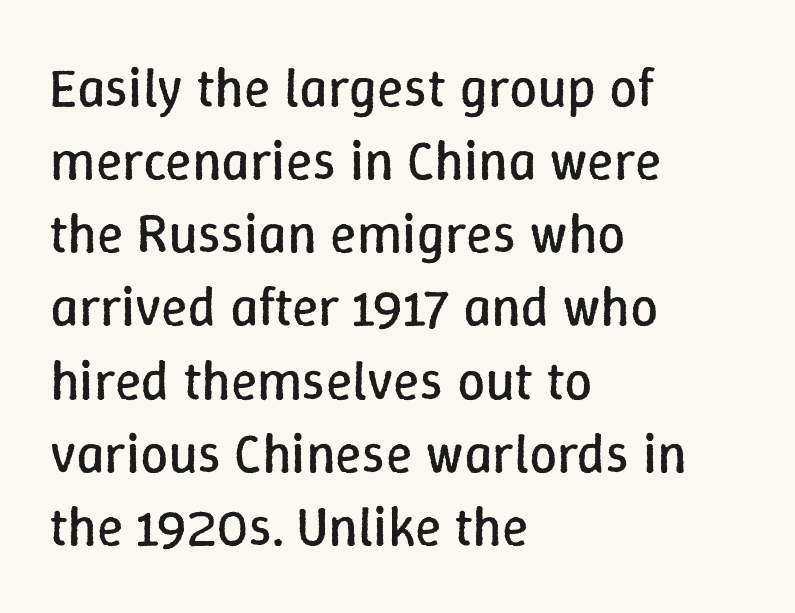
The ragged edge is on the right, which tells us the setting is flush left. Characters remain perfectly vertical along every line. Is there much room between lines? A standard amount, neither cramped nor airy. This rendering leaves character spacing at its baseline value. A quiet, ordinary-to-light weight characterises the typeface.
